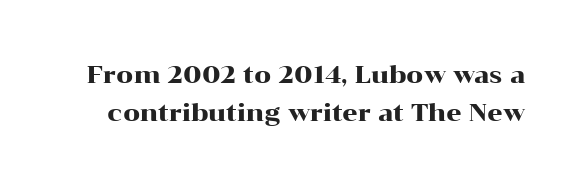
The image shows 24 px text type, upright; set normal line spacing (1.58x), normal letter spacing, not underlined.
